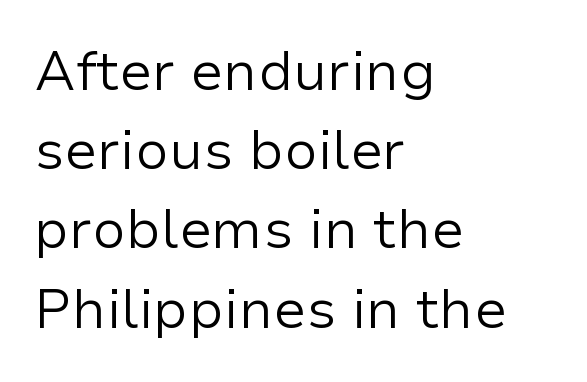
The image shows 55 px regular-weight sans-serif type, upright; set left-aligned, normal line spacing (1.44x), normal letter spacing, not underlined; low stroke contrast and a medium x-height.
